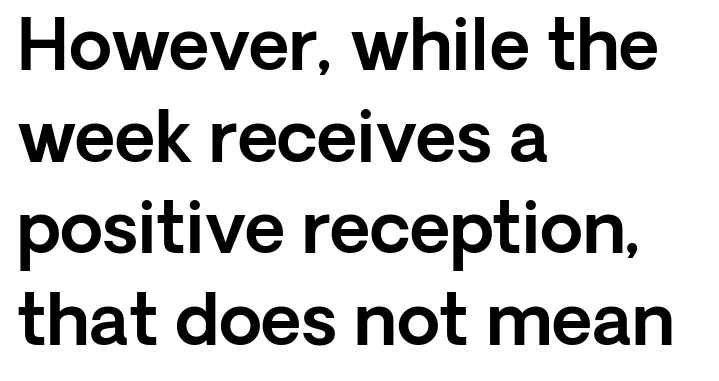
Varying glyph widths throughout — classic text-font behaviour. Examine the stroke ends and you'll find no serifs. The glyphs are unaccompanied by any horizontal stroke below them. Notice how the passage keeps a crisp vertical edge on the left only. Is the letter spacing exaggerated? No — it looks like the ordinary default.
